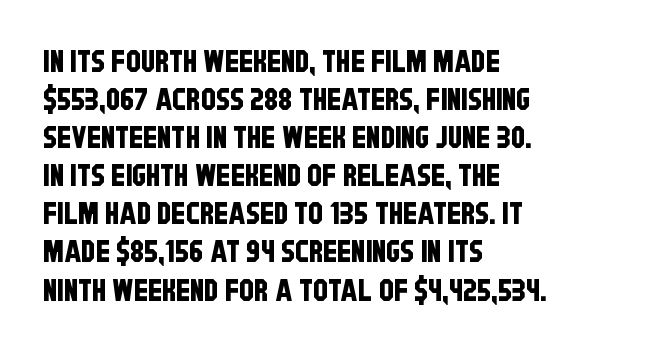
{"serif": "no", "width": "condensed", "stroke_contrast": "low", "x_height": "large", "monospaced": "no", "underline": "no", "align": "left", "line_spacing": "normal", "line_spacing_ratio": 1.27, "letter_spacing": "normal", "letter_spacing_em": 0.0, "glyph_px": 30}
